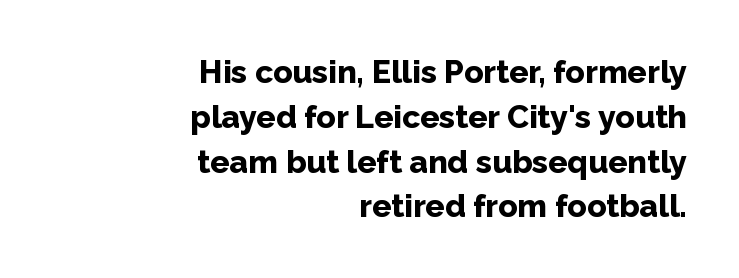
Q: Is the text bold? A: Yes.
Q: Is the text italic (slanted)? A: No, it is upright.
Q: Is the typeface a serif or a sans-serif typeface? A: Sans-serif.
Q: Is the text underlined? A: No.
Q: How is the paragraph aligned? A: Right-aligned.
Q: Is the spacing between letters normal or unusually wide? A: Normal.
Q: Is the spacing between lines tight, normal or loose? A: Normal.
Q: Width (condensed, normal, or wide)? A: Normal.
Q: Stroke contrast? A: Low.
Q: x-height? A: Medium.
Q: Monospaced? A: No.
